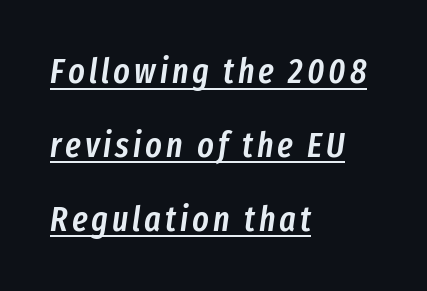
Italic? Definitely — the glyphs are oblique. Regarding leading, the lines here are spaced well apart. Each line of the rendering has a horizontal stroke beneath the glyphs. This is the in-between weight designers call semibold or demi. These lines are rendered in a variable-pitch font. The passage is arranged the way most books set body copy — flush left.
